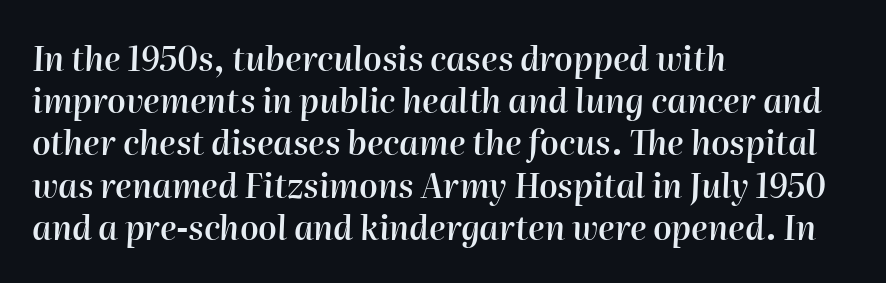
Q: Is the text bold? A: Semi-bold.
Q: Is the text italic (slanted)? A: Yes, it leans right by about 2 degrees.
Q: Is the text underlined? A: No.
Q: How is the paragraph aligned? A: Left-aligned.
Q: Is the spacing between letters normal or unusually wide? A: Normal.
Q: Is the spacing between lines tight, normal or loose? A: Normal.
Q: Width (condensed, normal, or wide)? A: Normal.
Q: Stroke contrast? A: High.
Q: x-height? A: Medium.
Q: Monospaced? A: No.
